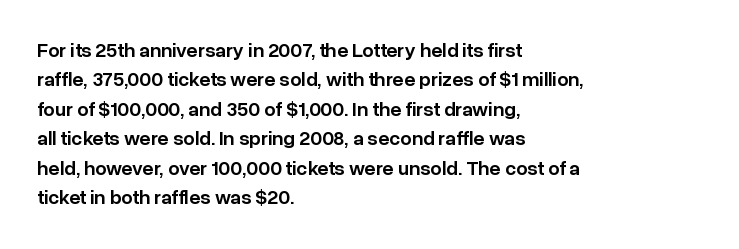
A bare baseline throughout the passage. Vertically, the passage feels balanced, rows spaced as you'd expect. Horizontal alignment here is leftward, the default for most running prose. Is the type bold? Partly — it's a semibold, heavier than regular but not fully bold.
